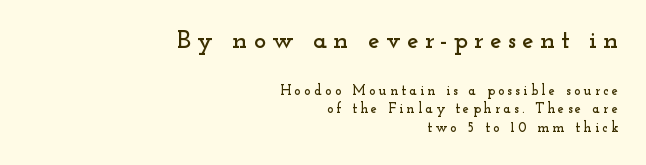
{"italic": "no", "underline": "no", "align": "right", "line_spacing": "normal", "line_spacing_ratio": 1.34, "letter_spacing": "wide", "letter_spacing_em": 0.23, "larger_block": "first", "size_ratio": 1.86, "glyph_px": 26}
